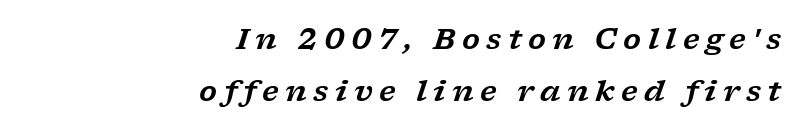
The axis of the letterforms is tilted away from vertical. Words appear elongated and porous because spacing is wide. Is this a fixed-width face? No — the glyphs have proportional, varying widths. Serif or sans? Serif — the stroke terminals have little feet. Line endings align vertically; line beginnings do not. Descenders hang freely into open space.
